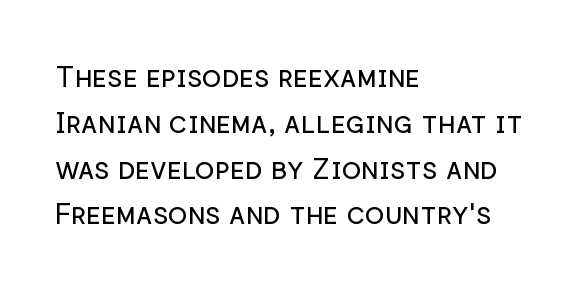
Q: Is the text bold? A: No.
Q: Is the text italic (slanted)? A: No, it is upright.
Q: Is the typeface a serif or a sans-serif typeface? A: Sans-serif.
Q: Is the text underlined? A: No.
Q: How is the paragraph aligned? A: Left-aligned.
Q: Is the spacing between letters normal or unusually wide? A: Normal.
Q: Is the spacing between lines tight, normal or loose? A: Normal.
Q: Width (condensed, normal, or wide)? A: Normal.
Q: Stroke contrast? A: Low.
Q: x-height? A: Medium.
Q: Monospaced? A: No.
